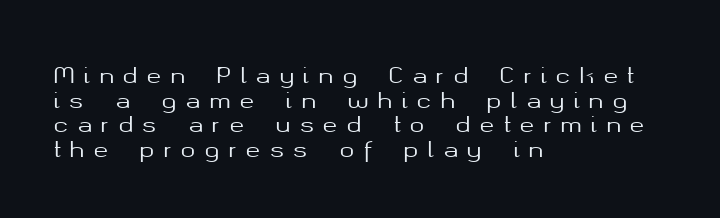
Q: Is the text italic (slanted)? A: No, it is upright.
Q: Is the text underlined? A: No.
Q: How is the paragraph aligned? A: Left-aligned.
Q: Is the spacing between letters normal or unusually wide? A: Unusually wide.
Q: Is the spacing between lines tight, normal or loose? A: Tight.
